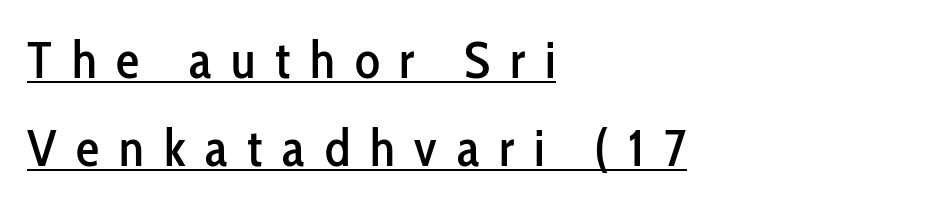
The image shows 52 px condensed sans-serif type, upright; set left-aligned, normal line spacing (1.69x), unusually wide letter spacing (+0.38 em), underlined; low stroke contrast and a medium x-height.
